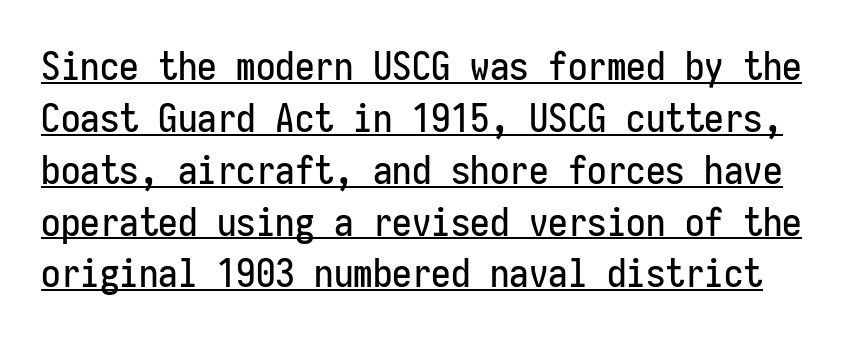
Q: Is the text italic (slanted)? A: No, it is upright.
Q: Is the typeface a serif or a sans-serif typeface? A: Sans-serif.
Q: Is the text underlined? A: Yes.
Q: Is the spacing between letters normal or unusually wide? A: Normal.
Q: Is the spacing between lines tight, normal or loose? A: Normal.
Q: Width (condensed, normal, or wide)? A: Condensed.
Q: Stroke contrast? A: Low.
Q: x-height? A: Medium.
Q: Monospaced? A: Yes.
